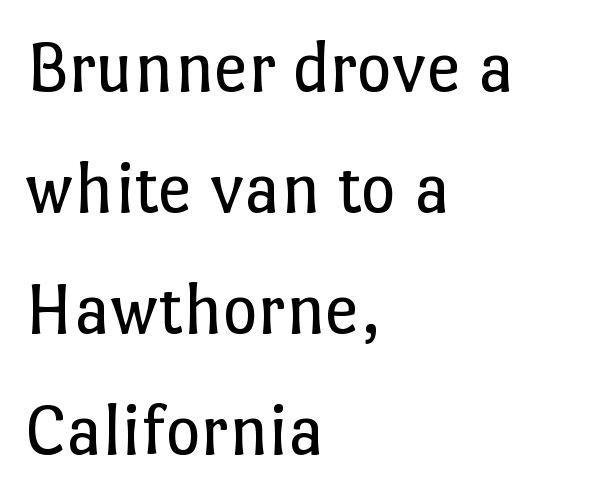
{"italic": "no", "bold": "no", "weight": "regular", "width": "normal", "stroke_contrast": "low", "x_height": "medium", "monospaced": "no", "underline": "no", "align": "left", "line_spacing": "normal", "line_spacing_ratio": 1.59, "letter_spacing": "normal", "letter_spacing_em": 0.0, "glyph_px": 76}
